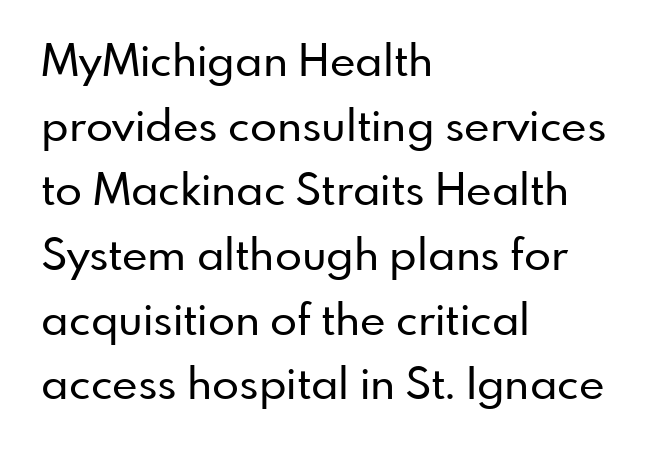
The image shows 44 px sans-serif type, upright; set left-aligned, normal line spacing (1.47x), normal letter spacing, not underlined; low stroke contrast and a small x-height.
